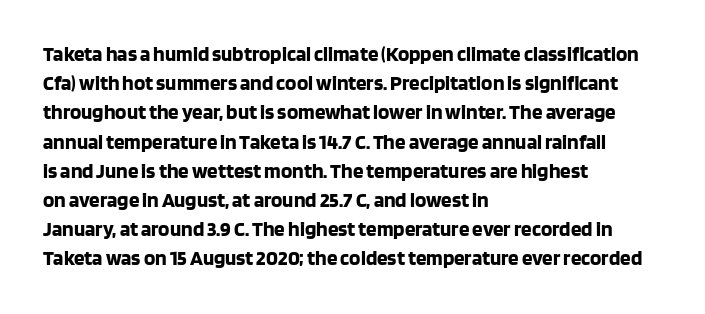
Q: Is the text bold? A: Yes.
Q: Is the text italic (slanted)? A: No, it is upright.
Q: Is the text underlined? A: No.
Q: How is the paragraph aligned? A: Left-aligned.
Q: Is the spacing between letters normal or unusually wide? A: Normal.
Q: Is the spacing between lines tight, normal or loose? A: Normal.
